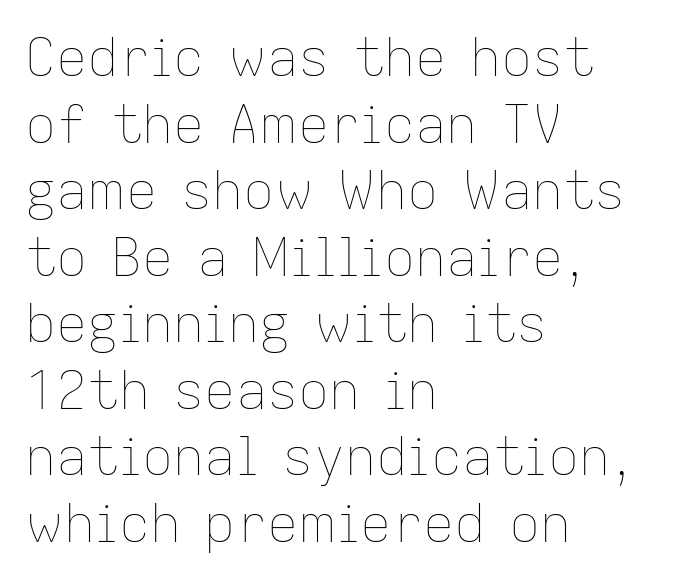
Posture: upright roman. Baseline-to-baseline distance is the conventional proportion of letter height. Weight class: somewhere from thin through regular. No extra tracking has been applied to these lines.
